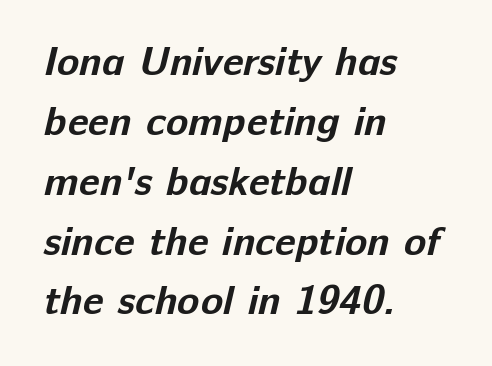
Strong, thick strokes mark this as bold type. Horizontal alignment here is leftward, the default for most running prose. Typographically, this falls in the sans-serif category. Is this a fixed-width face? No — the glyphs have proportional, varying widths.
